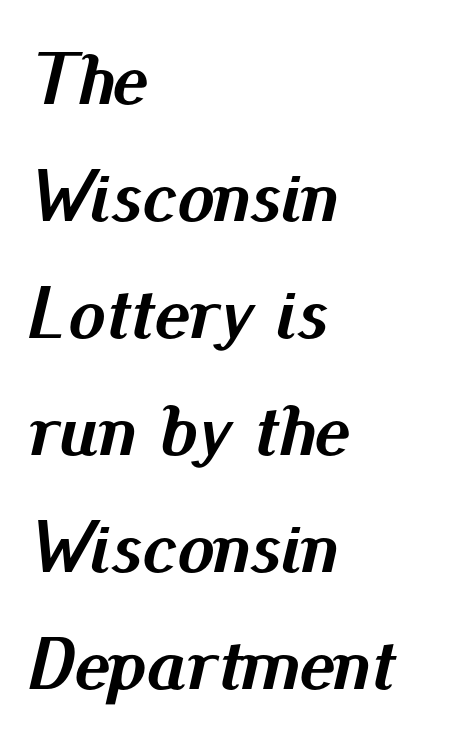
Q: Is the text bold? A: Yes.
Q: Is the text italic (slanted)? A: Yes, it leans right by about 13 degrees.
Q: Is the text underlined? A: No.
Q: How is the paragraph aligned? A: Left-aligned.
Q: Is the spacing between letters normal or unusually wide? A: Normal.
Q: Is the spacing between lines tight, normal or loose? A: Normal.
Q: Width (condensed, normal, or wide)? A: Normal.
Q: Stroke contrast? A: Medium.
Q: x-height? A: Small.
Q: Monospaced? A: No.
